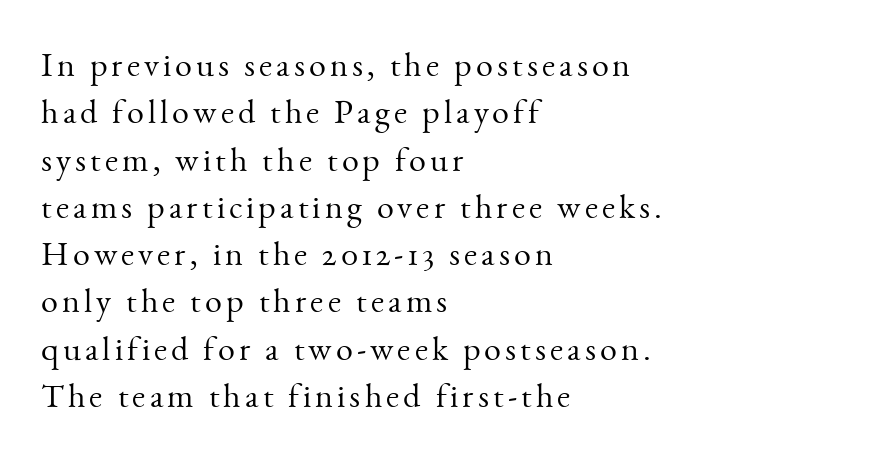
{"serif": "yes", "italic": "no", "bold": "no", "weight": "light", "width": "normal", "stroke_contrast": "medium", "x_height": "small", "monospaced": "no", "underline": "no", "align": "left", "line_spacing": "normal", "line_spacing_ratio": 1.39, "glyph_px": 34}
